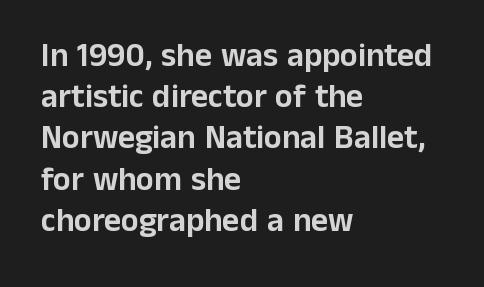
The type is set solid horizontally, with unmodified tracking. Looks like regular typesetting: each glyph gets only the width it needs. One-word summary of the alignment: left. The leading is moderate, giving the passage an even texture. Every character sits straight up, as roman type does.
